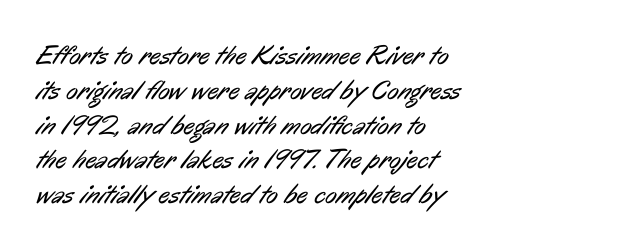
{"bold": "no", "underline": "no", "align": "left", "line_spacing": "normal", "line_spacing_ratio": 1.29, "letter_spacing": "normal", "letter_spacing_em": 0.0, "glyph_px": 27}
